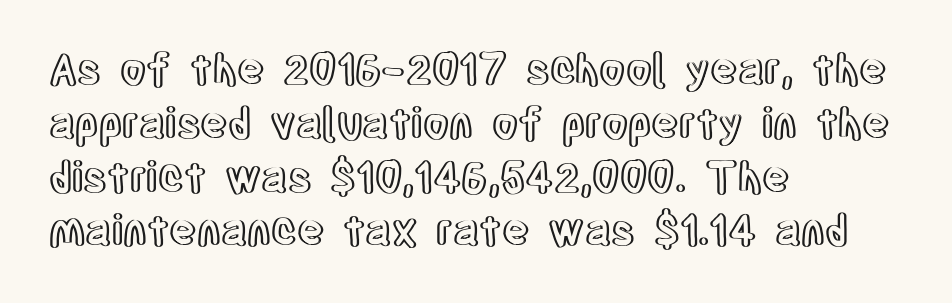
The image shows 42 px condensed type, upright; set left-aligned, normal line spacing (1.28x), normal letter spacing, not underlined; a large x-height.
